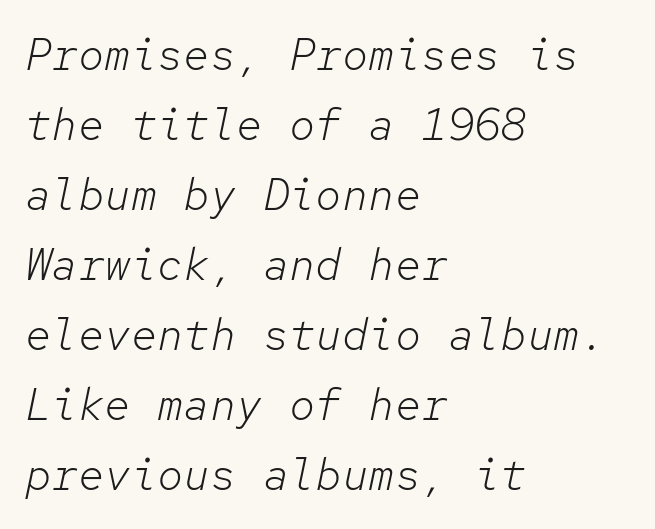
Q: Is the text bold? A: No.
Q: Is the text italic (slanted)? A: Yes, it leans right by about 12 degrees.
Q: Is the text underlined? A: No.
Q: How is the paragraph aligned? A: Left-aligned.
Q: Is the spacing between letters normal or unusually wide? A: Normal.
Q: Is the spacing between lines tight, normal or loose? A: Normal.
Q: Width (condensed, normal, or wide)? A: Normal.
Q: Stroke contrast? A: Low.
Q: x-height? A: Medium.
Q: Monospaced? A: Yes.
